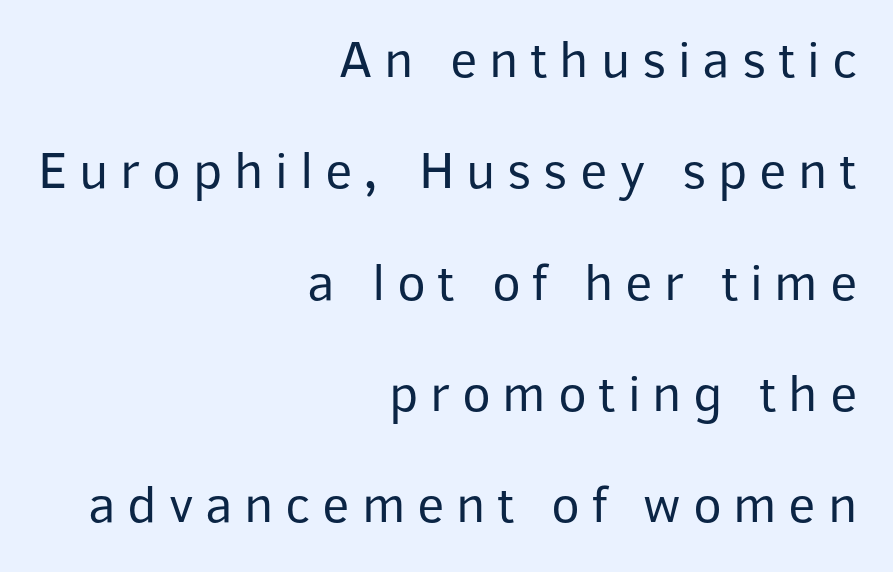
Q: Is the text bold? A: No.
Q: Is the text italic (slanted)? A: No, it is upright.
Q: Is the typeface a serif or a sans-serif typeface? A: Sans-serif.
Q: Is the text underlined? A: No.
Q: How is the paragraph aligned? A: Right-aligned.
Q: Is the spacing between letters normal or unusually wide? A: Unusually wide.
Q: Is the spacing between lines tight, normal or loose? A: Loose.
Q: Width (condensed, normal, or wide)? A: Normal.
Q: Stroke contrast? A: Low.
Q: x-height? A: Medium.
Q: Monospaced? A: No.
